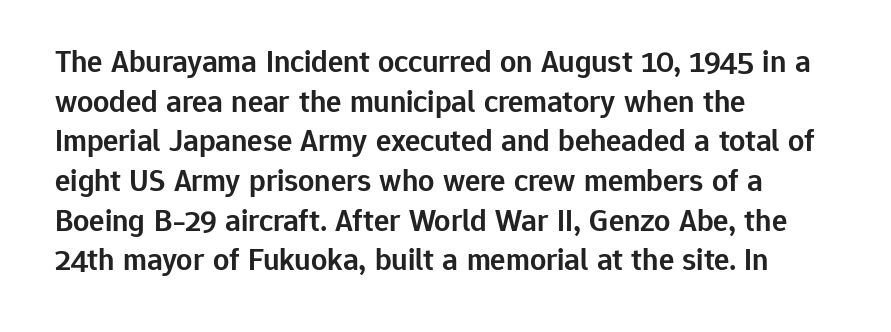
The image shows 32 px semibold sans-serif type, upright; set left-aligned, line spacing 1.24x, normal letter spacing, not underlined; low stroke contrast and a medium x-height.
